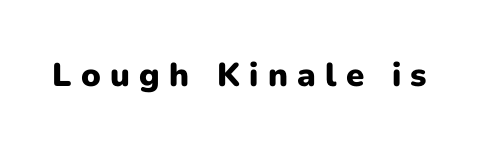
{"serif": "no", "italic": "no", "bold": "yes", "weight": "heavy", "width": "normal", "stroke_contrast": "low", "x_height": "medium", "monospaced": "no", "underline": "no", "letter_spacing": "wide", "letter_spacing_em": 0.28, "glyph_px": 33}
